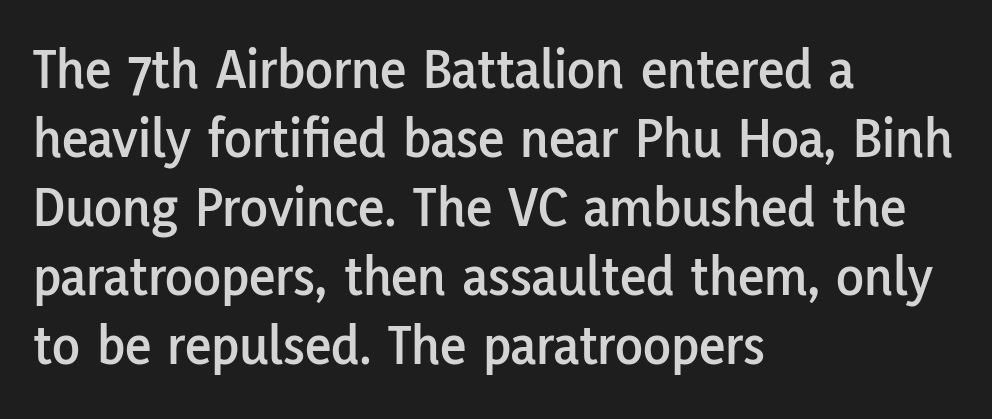
{"serif": "no", "italic": "no", "width": "normal", "stroke_contrast": "low", "x_height": "medium", "monospaced": "no", "underline": "no", "align": "left", "line_spacing_ratio": 1.21, "letter_spacing": "normal", "letter_spacing_em": 0.0, "glyph_px": 57}
